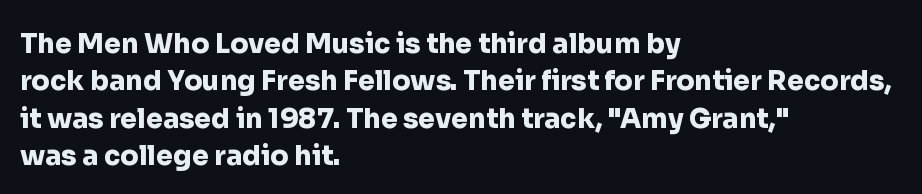
{"italic": "no", "bold": "yes", "underline": "no", "align": "left", "line_spacing": "normal", "line_spacing_ratio": 1.38, "letter_spacing": "normal", "letter_spacing_em": 0.0, "glyph_px": 27}
